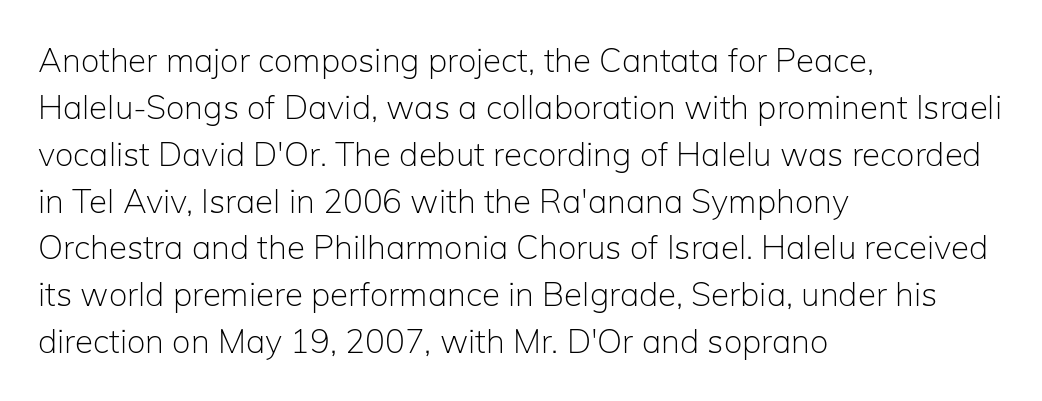
{"serif": "no", "italic": "no", "bold": "no", "weight": "light", "width": "normal", "stroke_contrast": "low", "x_height": "medium", "monospaced": "no", "underline": "no", "align": "left", "line_spacing": "normal", "line_spacing_ratio": 1.42, "letter_spacing": "normal", "letter_spacing_em": 0.0, "glyph_px": 33}
